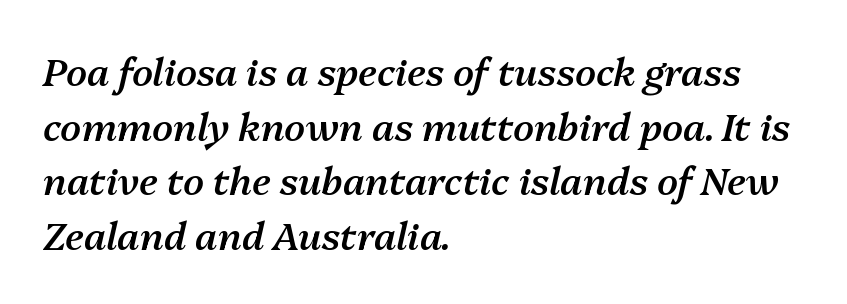
Left-aligned paragraph, ragged on the right. The string is rendered with underlining switched off. The letters advance in unequal steps, a hallmark of proportional type. There's an unmistakable incline to the writing here. The rendering uses a semibold face; strokes are thickened but not to full bold.
